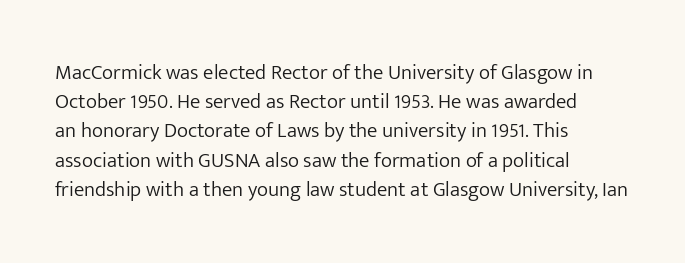
The image shows 21 px text type, upright; set left-aligned, normal line spacing (1.39x), normal letter spacing, not underlined.
